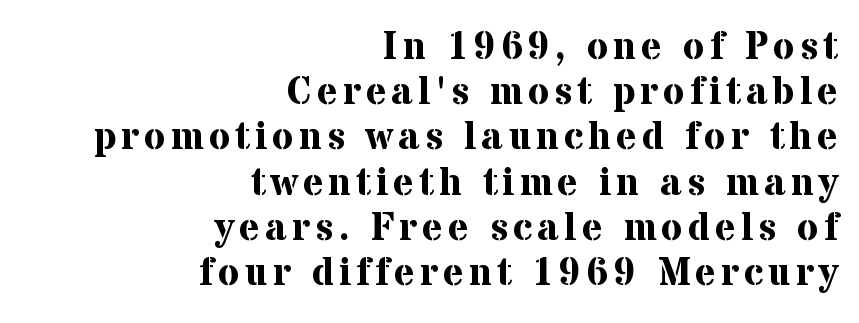
A typesetter would call this proportional, since set widths differ per character. Upright lettering throughout. Beneath every word, the page is bare. In CSS terms this would be text-align: right. The text was rendered using a seriffed face with decorative stroke endings.
